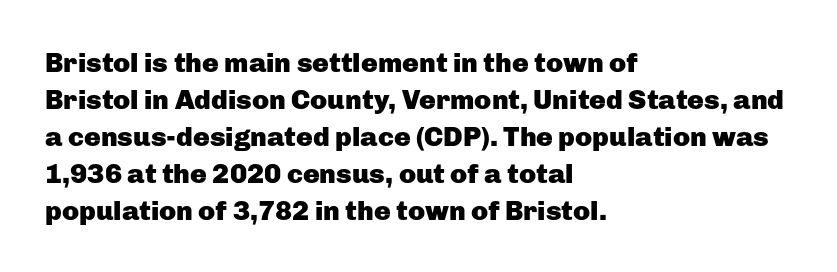
Q: Is the text bold? A: Yes.
Q: Is the text italic (slanted)? A: No, it is upright.
Q: Is the typeface a serif or a sans-serif typeface? A: Sans-serif.
Q: Is the text underlined? A: No.
Q: How is the paragraph aligned? A: Left-aligned.
Q: Is the spacing between letters normal or unusually wide? A: Normal.
Q: Is the spacing between lines tight, normal or loose? A: Normal.
Q: Width (condensed, normal, or wide)? A: Normal.
Q: Stroke contrast? A: Low.
Q: x-height? A: Medium.
Q: Monospaced? A: No.
